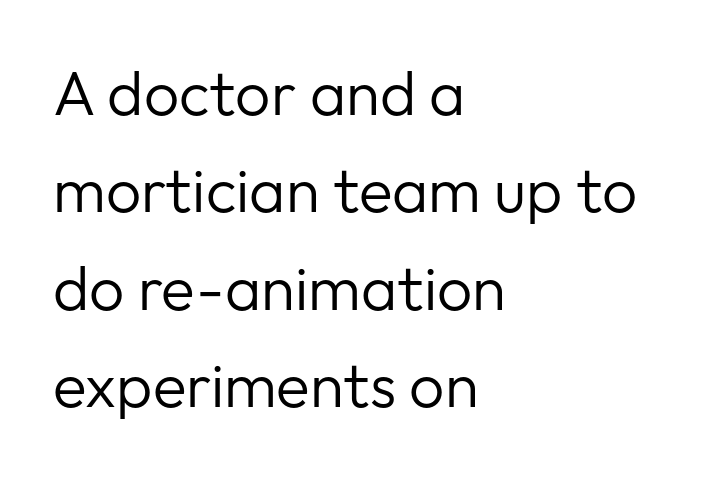
Q: Is the text bold? A: No.
Q: Is the text italic (slanted)? A: No, it is upright.
Q: Is the typeface a serif or a sans-serif typeface? A: Sans-serif.
Q: Is the text underlined? A: No.
Q: How is the paragraph aligned? A: Left-aligned.
Q: Is the spacing between letters normal or unusually wide? A: Normal.
Q: Is the spacing between lines tight, normal or loose? A: Normal.
Q: Width (condensed, normal, or wide)? A: Normal.
Q: Stroke contrast? A: Low.
Q: x-height? A: Medium.
Q: Monospaced? A: No.
